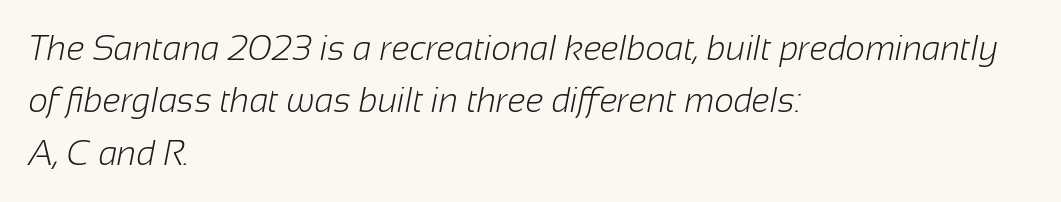
{"serif": "no", "bold": "no", "weight": "light", "width": "normal", "stroke_contrast": "low", "x_height": "medium", "monospaced": "no", "underline": "no", "align": "left", "line_spacing": "normal", "line_spacing_ratio": 1.54, "letter_spacing": "normal", "letter_spacing_em": 0.0, "glyph_px": 34}
